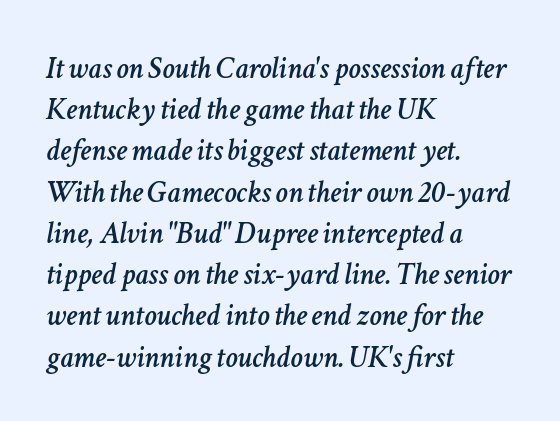
The passage shown is typed in a proportional face where columns would drift. The letterforms sit shoulder to shoulder at normal distance. A normal amount of white space separates one row of letters from the next. Each row of text sits above clean, open space.
